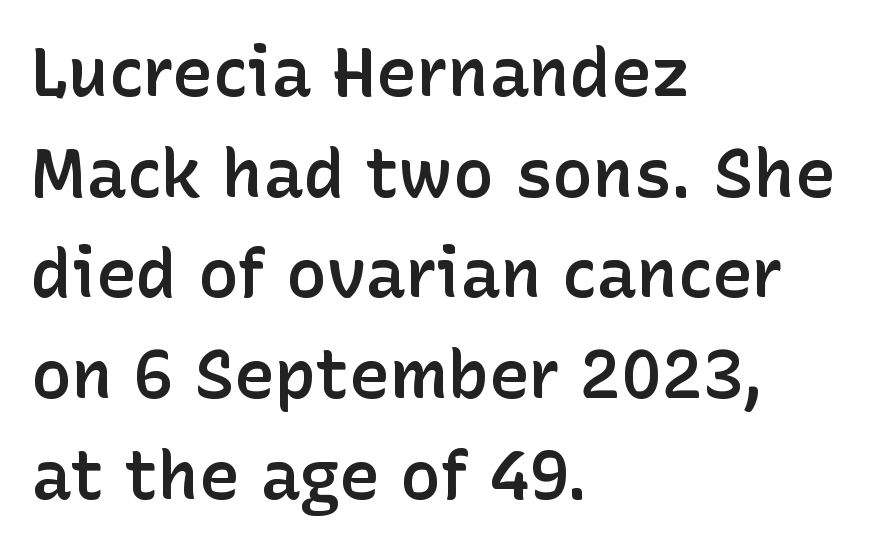
This sample is left-justified, so line endings fall wherever the words run out. Think of a printed novel: that variable character pitch is what you see here. The letters are semibold — heavier than regular but short of a full bold. Unlike a traditional serif, this face leaves its strokes unadorned.
